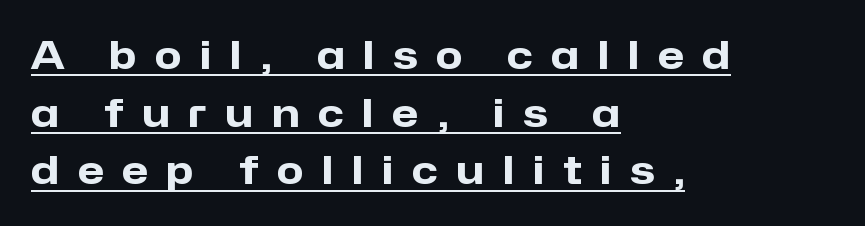
Q: Is the text bold? A: Yes.
Q: Is the text italic (slanted)? A: No, it is upright.
Q: Is the typeface a serif or a sans-serif typeface? A: Sans-serif.
Q: Is the text underlined? A: Yes.
Q: How is the paragraph aligned? A: Left-aligned.
Q: Is the spacing between letters normal or unusually wide? A: Unusually wide.
Q: Is the spacing between lines tight, normal or loose? A: Normal.
Q: Width (condensed, normal, or wide)? A: Normal.
Q: Stroke contrast? A: Low.
Q: x-height? A: Medium.
Q: Monospaced? A: No.
